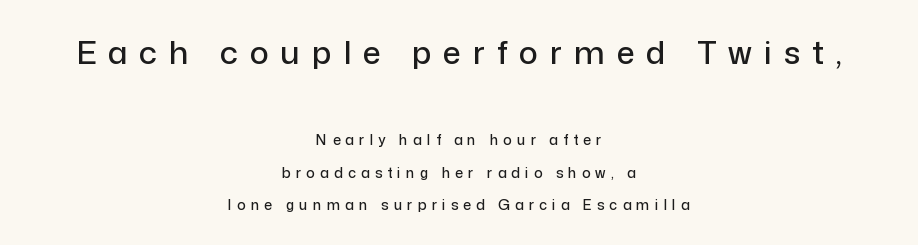
{"serif": "no", "italic": "no", "width": "normal", "stroke_contrast": "low", "x_height": "medium", "monospaced": "no", "underline": "no", "align": "center", "line_spacing": "loose", "line_spacing_ratio": 2.33, "letter_spacing": "wide", "letter_spacing_em": 0.37, "larger_block": "first", "size_ratio": 2.29, "glyph_px": 32}
